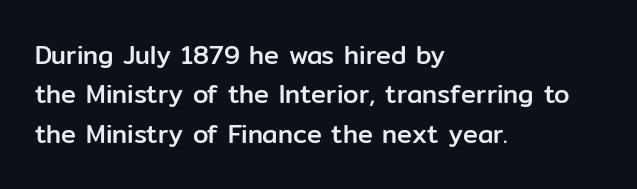
Q: Is the text italic (slanted)? A: No, it is upright.
Q: Is the text underlined? A: No.
Q: How is the paragraph aligned? A: Left-aligned.
Q: Is the spacing between letters normal or unusually wide? A: Normal.
Q: Is the spacing between lines tight, normal or loose? A: Normal.
